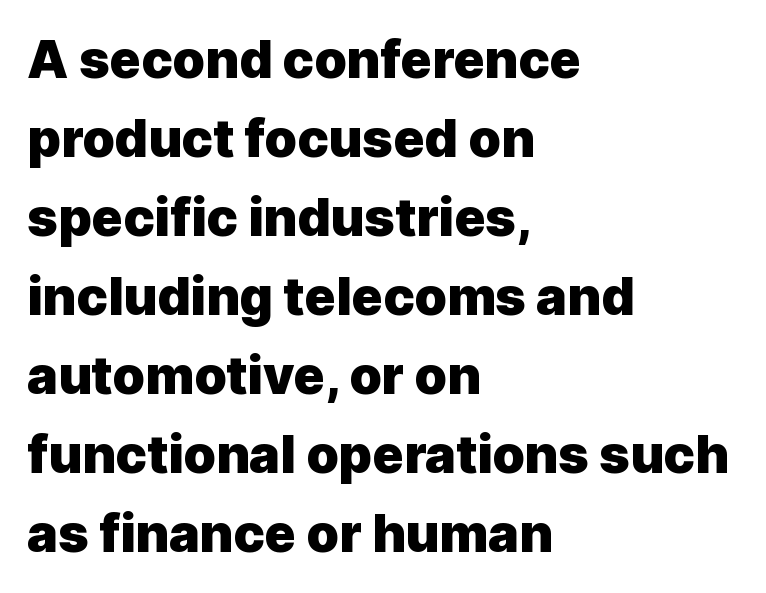
{"serif": "no", "italic": "no", "bold": "yes", "weight": "heavy", "width": "normal", "x_height": "medium", "monospaced": "no", "underline": "no", "align": "left", "line_spacing": "normal", "line_spacing_ratio": 1.52, "letter_spacing": "normal", "letter_spacing_em": 0.0, "glyph_px": 52}
